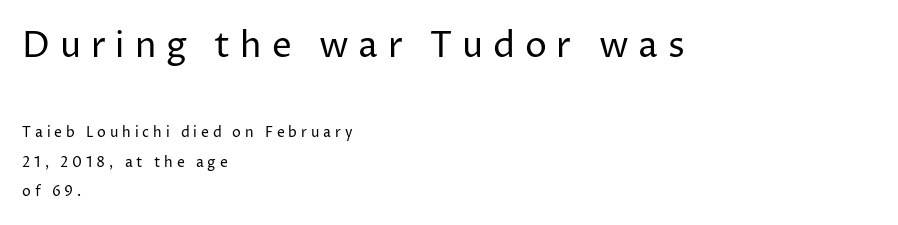
{"serif": "no", "italic": "no", "bold": "no", "weight": "regular", "width": "normal", "stroke_contrast": "low", "x_height": "medium", "monospaced": "no", "underline": "no", "align": "left", "line_spacing": "loose", "line_spacing_ratio": 2.1, "letter_spacing": "wide", "letter_spacing_em": 0.28, "larger_block": "first", "size_ratio": 2.5, "glyph_px": 35}
